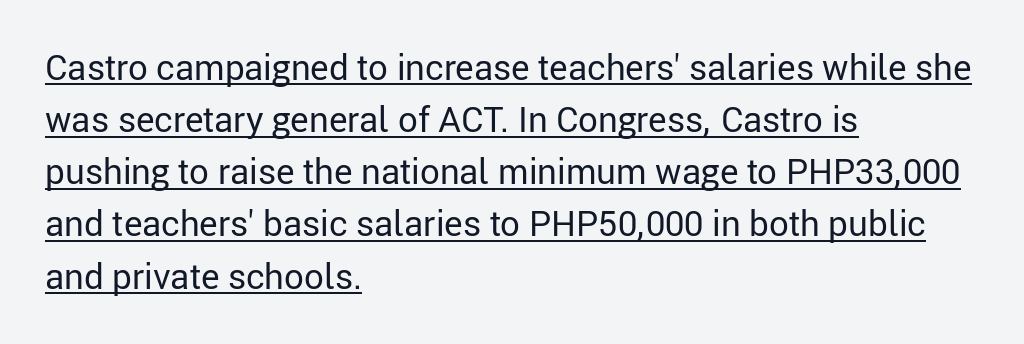
Q: Is the text bold? A: No.
Q: Is the text italic (slanted)? A: No, it is upright.
Q: Is the typeface a serif or a sans-serif typeface? A: Sans-serif.
Q: Is the text underlined? A: Yes.
Q: How is the paragraph aligned? A: Left-aligned.
Q: Is the spacing between letters normal or unusually wide? A: Normal.
Q: Is the spacing between lines tight, normal or loose? A: Normal.
Q: Width (condensed, normal, or wide)? A: Normal.
Q: Stroke contrast? A: Low.
Q: x-height? A: Medium.
Q: Monospaced? A: No.
